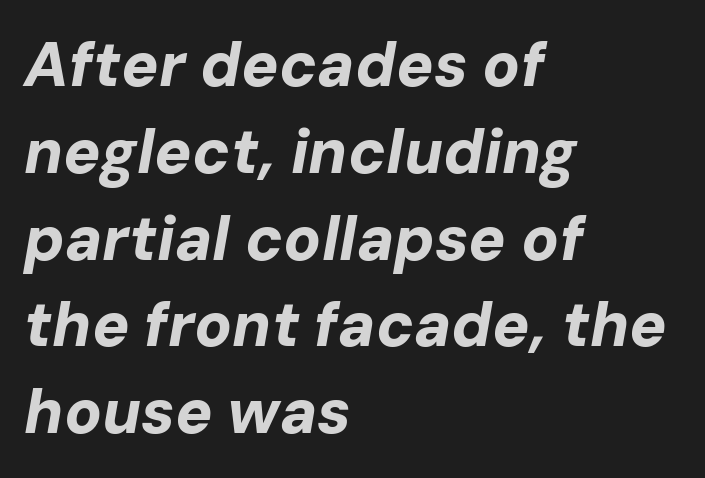
{"italic": "yes", "lean": "right", "slant_degrees": 10, "bold": "yes", "weight": "bold", "width": "normal", "stroke_contrast": "low", "x_height": "medium", "monospaced": "no", "underline": "no", "align": "left", "line_spacing": "normal", "line_spacing_ratio": 1.4, "letter_spacing": "normal", "letter_spacing_em": 0.0, "glyph_px": 62}
